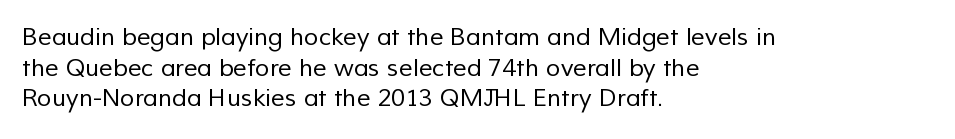
Is the stroke heavy? The answer is a plain regular-or-lighter. Glance below the letters and you will spot only blank space. The lines in this sample share a left origin and differ only in where they stop. Standard letterfit; no display-style spreading of the glyphs. Interline gaps are of average width in this sample.
